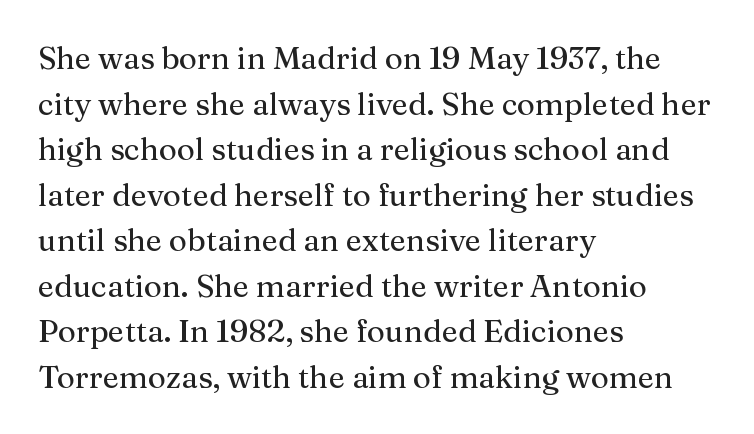
{"serif": "yes", "italic": "no", "width": "normal", "stroke_contrast": "medium", "x_height": "medium", "monospaced": "no", "underline": "no", "align": "left", "line_spacing": "normal", "line_spacing_ratio": 1.47, "letter_spacing": "normal", "letter_spacing_em": 0.0, "glyph_px": 31}
